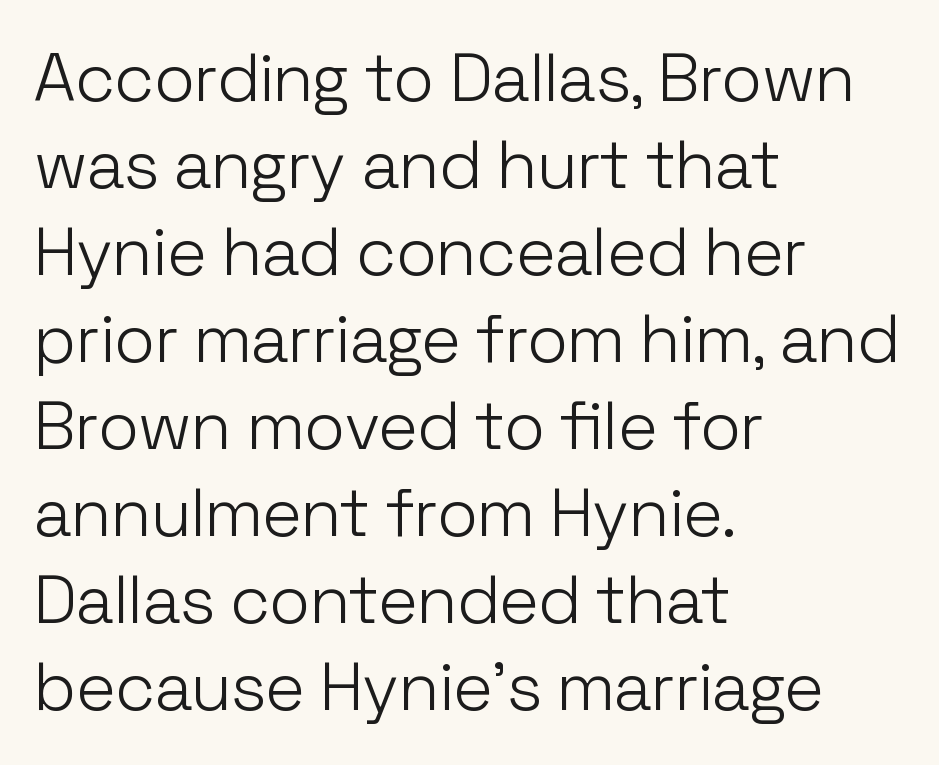
Q: Is the text bold? A: No.
Q: Is the text italic (slanted)? A: No, it is upright.
Q: Is the typeface a serif or a sans-serif typeface? A: Sans-serif.
Q: Is the text underlined? A: No.
Q: How is the paragraph aligned? A: Left-aligned.
Q: Is the spacing between letters normal or unusually wide? A: Normal.
Q: Is the spacing between lines tight, normal or loose? A: Normal.
Q: Width (condensed, normal, or wide)? A: Normal.
Q: Stroke contrast? A: Low.
Q: x-height? A: Medium.
Q: Monospaced? A: No.
